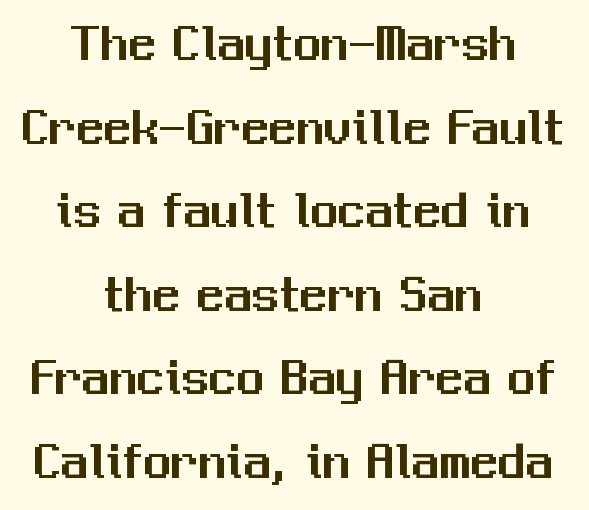
Leftover space on each line is divided equally before and after the words. The rendering uses natural spacing where letterforms have individual widths. The lettering stays uniformly vertical, giving the passage a roman look. Does the type have serifs? No, each stem ends abruptly.
